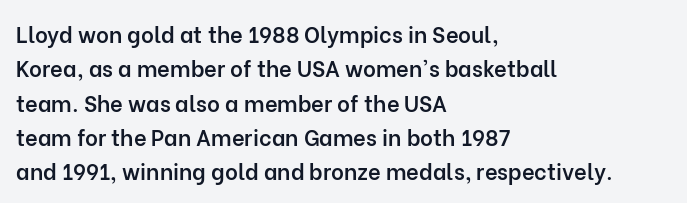
The image shows 22 px text type, upright; set left-aligned, normal line spacing (1.56x), normal letter spacing, not underlined.
